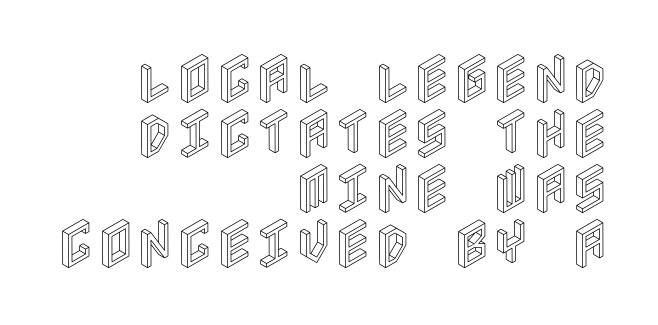
Nobody touched the tracking dial on this one. Plain, unruled lines of type. In CSS terms this would be text-align: right. Style check: upright. These lines huddle together more closely than default settings would place them.
